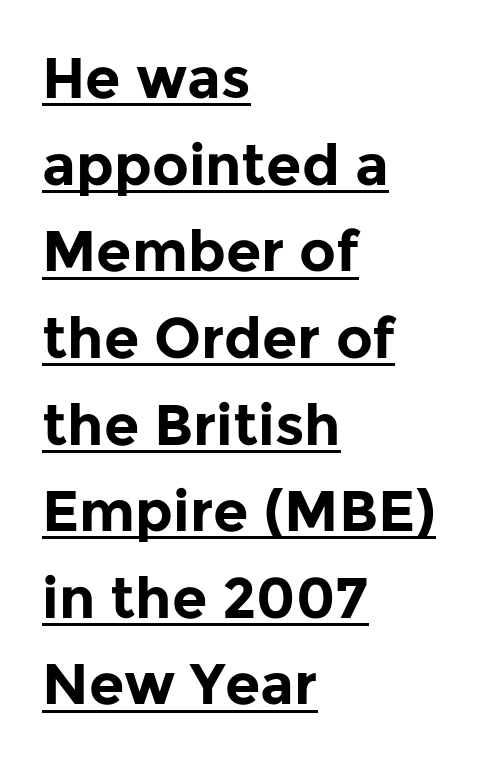
Q: Is the text bold? A: Yes.
Q: Is the text italic (slanted)? A: No, it is upright.
Q: Is the typeface a serif or a sans-serif typeface? A: Sans-serif.
Q: Is the text underlined? A: Yes.
Q: How is the paragraph aligned? A: Left-aligned.
Q: Is the spacing between letters normal or unusually wide? A: Normal.
Q: Is the spacing between lines tight, normal or loose? A: Normal.
Q: Width (condensed, normal, or wide)? A: Normal.
Q: Stroke contrast? A: Low.
Q: x-height? A: Medium.
Q: Monospaced? A: No.
